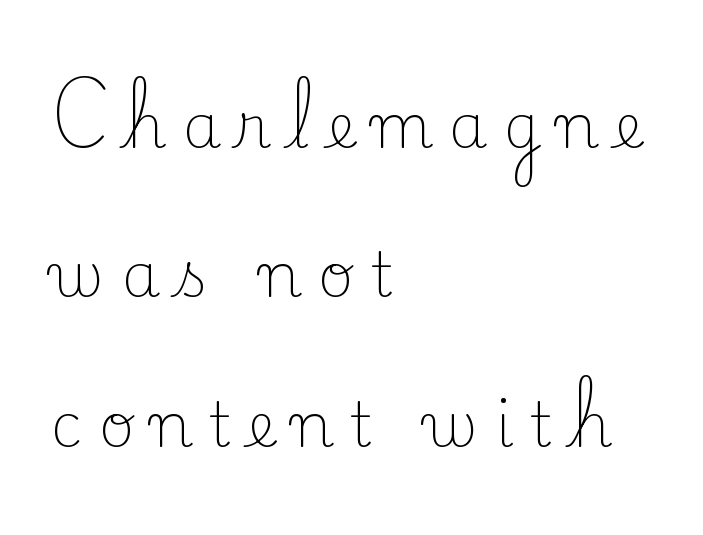
The image shows 61 px light serif type, upright; set left-aligned, loose line spacing (2.45x), unusually wide letter spacing (+0.27 em), not underlined; low stroke contrast and a small x-height.
